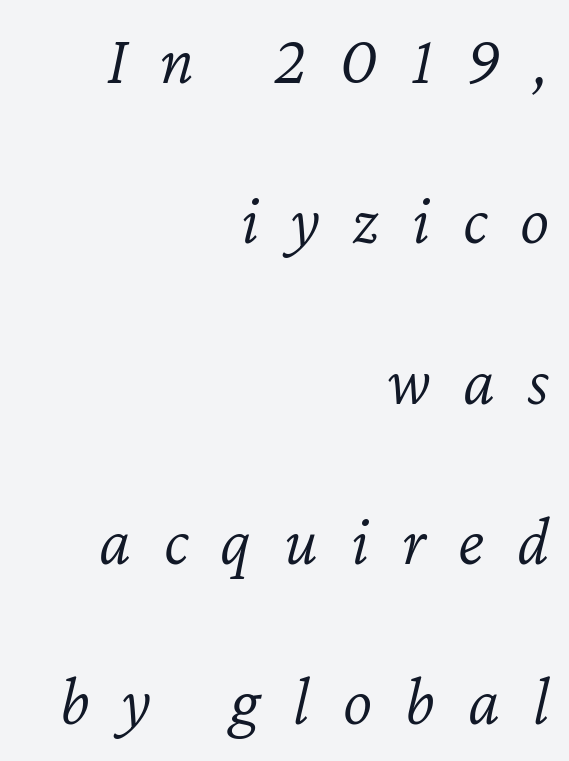
These glyphs show unthickened strokes, regular width or finer. Reading down the column, the eye jumps a long way to each next line. Caption: multi-line text, flush right, ragged left. Here the glyphs are tracked loosely, breaking word shapes into spaced letters. Rule under the text: the space is simply empty.
